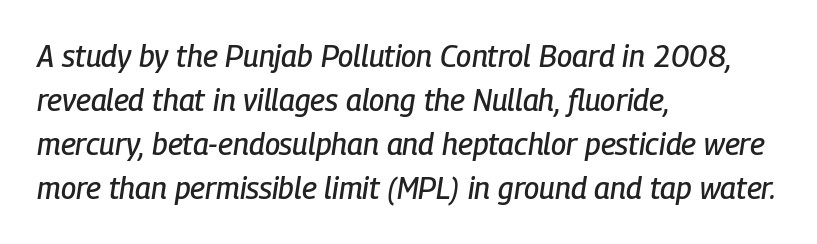
What stands out about the letter spacing? Nothing — it is the standard amount. Characters are canted at an angle relative to the baseline's perpendicular. Students, observe: this is what conventionally led text looks like. Every row of glyphs begins at an identical x-position on the left. Varying glyph widths throughout — classic text-font behaviour. Only glyphs here, with clear space below each row.
